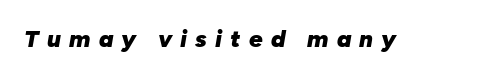
Q: Is the text bold? A: Yes.
Q: Is the text italic (slanted)? A: Yes, it leans right by about 10 degrees.
Q: Is the text underlined? A: No.
Q: Is the spacing between letters normal or unusually wide? A: Unusually wide.
